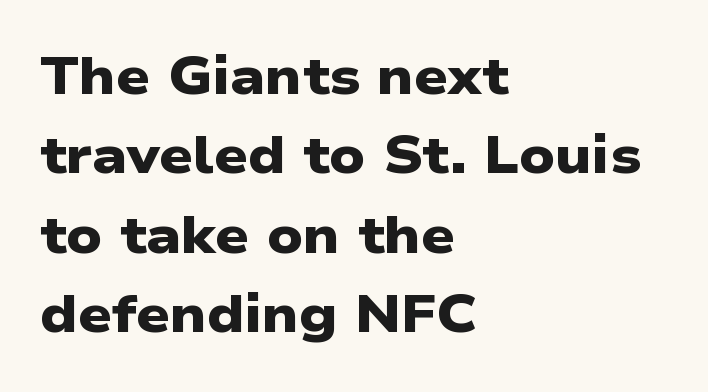
{"serif": "no", "bold": "yes", "weight": "heavy", "width": "wide", "stroke_contrast": "low", "x_height": "medium", "monospaced": "no", "underline": "no", "align": "left", "line_spacing": "normal", "line_spacing_ratio": 1.5, "letter_spacing": "normal", "letter_spacing_em": 0.0, "glyph_px": 53}
